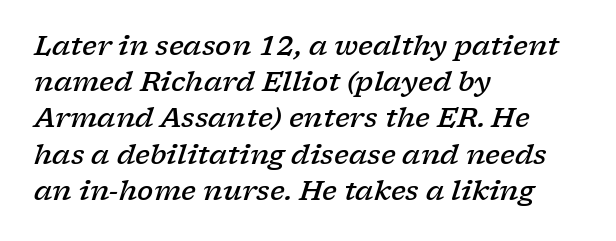
{"italic": "yes", "lean": "right", "slant_degrees": 17, "bold": "semi", "underline": "no", "align": "left", "line_spacing": "normal", "line_spacing_ratio": 1.34, "letter_spacing": "normal", "letter_spacing_em": 0.0, "glyph_px": 27}
